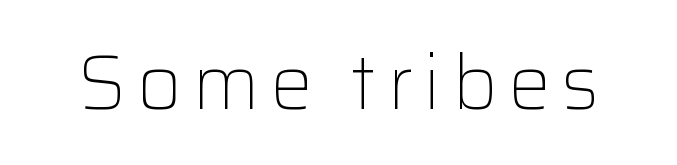
{"serif": "no", "italic": "no", "bold": "no", "weight": "light", "width": "normal", "stroke_contrast": "low", "x_height": "medium", "monospaced": "no", "underline": "no", "glyph_px": 76}
